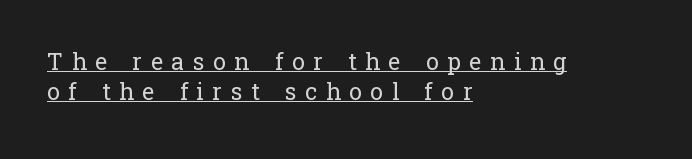
The image shows 23 px text type, upright; set left-aligned, normal line spacing (1.29x), unusually wide letter spacing (+0.38 em), underlined.
